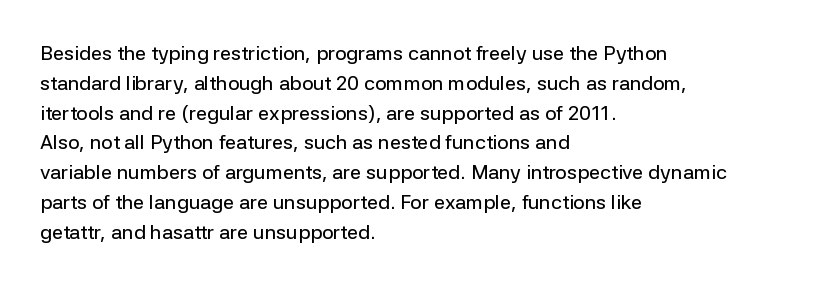
Q: Is the text italic (slanted)? A: No, it is upright.
Q: Is the text underlined? A: No.
Q: How is the paragraph aligned? A: Left-aligned.
Q: Is the spacing between letters normal or unusually wide? A: Normal.
Q: Is the spacing between lines tight, normal or loose? A: Normal.
